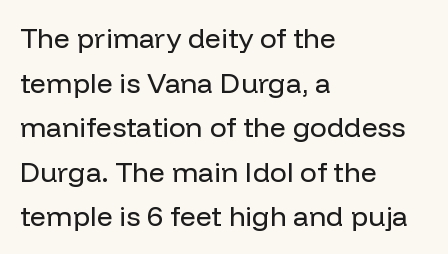
Reading down the column, the eye jumps a familiar distance to each next line. The setting favours the left margin, as ordinary paragraphs usually do. No italicization has been applied; the sample stays upright. Underlining? Definitely not there.
